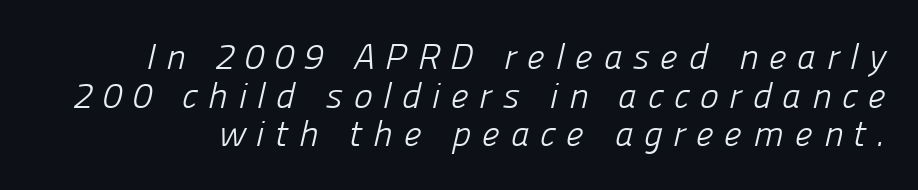
{"serif": "no", "bold": "no", "weight": "light", "width": "normal", "stroke_contrast": "low", "x_height": "medium", "monospaced": "no", "underline": "no", "line_spacing": "tight", "line_spacing_ratio": 1.07, "letter_spacing": "wide", "letter_spacing_em": 0.29, "glyph_px": 36}
